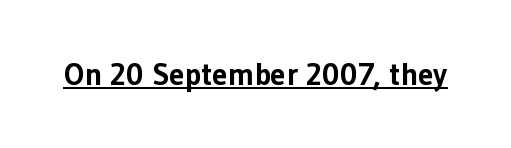
The image shows 31 px bold sans-serif type, upright; set normal letter spacing, underlined; low stroke contrast and a medium x-height.
